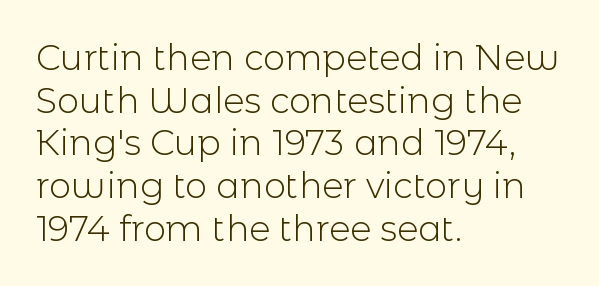
{"serif": "no", "italic": "no", "bold": "no", "weight": "light", "width": "normal", "x_height": "medium", "monospaced": "no", "underline": "no", "align": "left", "line_spacing_ratio": 1.22, "letter_spacing": "normal", "letter_spacing_em": 0.0, "glyph_px": 35}
